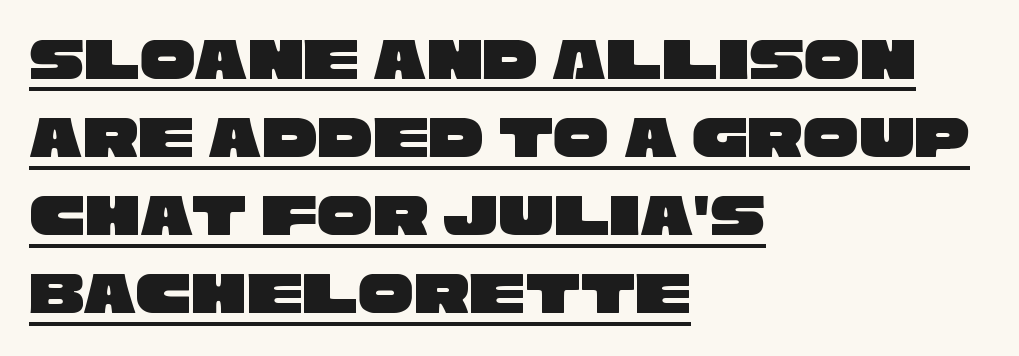
The image shows 62 px wide sans-serif type; set left-aligned, normal line spacing (1.26x), normal letter spacing, underlined; low stroke contrast and a large x-height.
